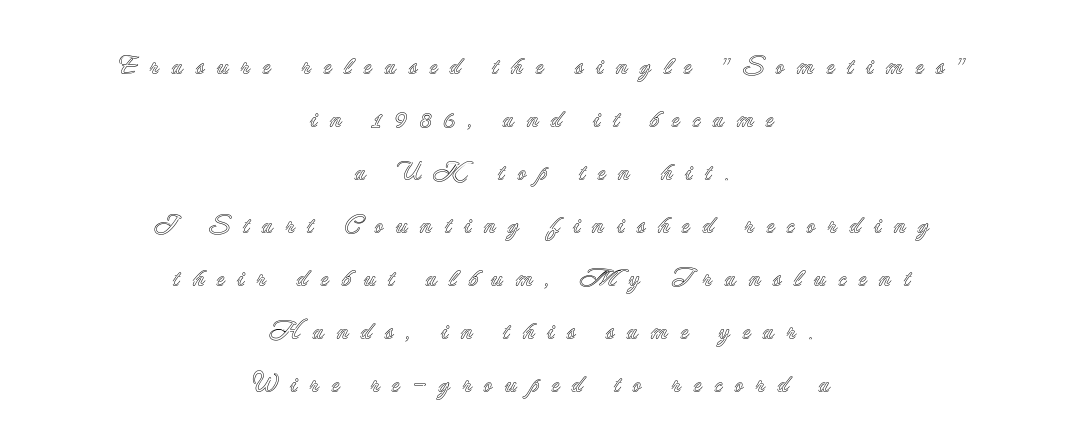
Underlining? Definitely not there. The passage is arranged like a title page — every line centered. This sample uses expanded letter spacing, leaving extra air between glyphs.
